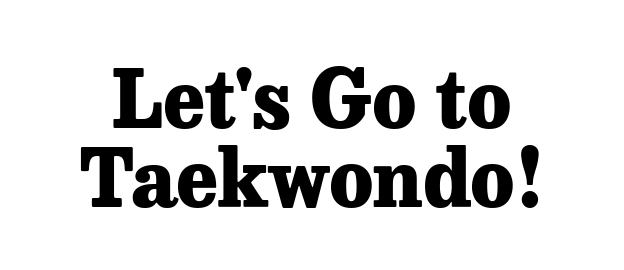
Q: Is the text bold? A: Yes.
Q: Is the text italic (slanted)? A: No, it is upright.
Q: Is the typeface a serif or a sans-serif typeface? A: Serif.
Q: Is the text underlined? A: No.
Q: How is the paragraph aligned? A: Centered.
Q: Is the spacing between letters normal or unusually wide? A: Normal.
Q: Is the spacing between lines tight, normal or loose? A: Tight.
Q: Width (condensed, normal, or wide)? A: Normal.
Q: Stroke contrast? A: Low.
Q: x-height? A: Medium.
Q: Monospaced? A: No.
